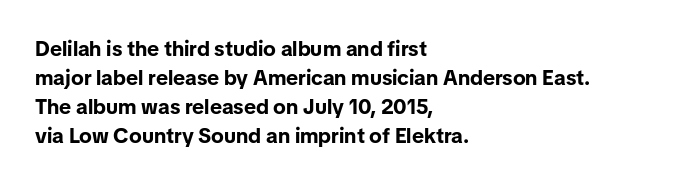
The image shows 21 px bold type, upright; set left-aligned, normal line spacing (1.38x), normal letter spacing, not underlined.
